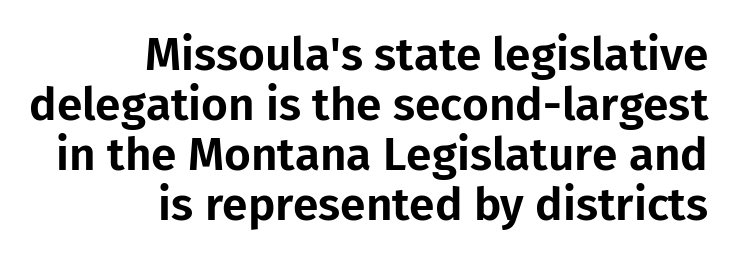
Q: Is the text italic (slanted)? A: No, it is upright.
Q: Is the typeface a serif or a sans-serif typeface? A: Sans-serif.
Q: Is the text underlined? A: No.
Q: How is the paragraph aligned? A: Right-aligned.
Q: Is the spacing between letters normal or unusually wide? A: Normal.
Q: Is the spacing between lines tight, normal or loose? A: Tight.
Q: Width (condensed, normal, or wide)? A: Normal.
Q: Stroke contrast? A: Low.
Q: x-height? A: Medium.
Q: Monospaced? A: No.
